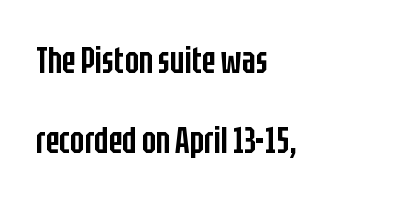
Q: Is the text bold? A: Semi-bold.
Q: Is the text italic (slanted)? A: No, it is upright.
Q: Is the typeface a serif or a sans-serif typeface? A: Sans-serif.
Q: Is the text underlined? A: No.
Q: How is the paragraph aligned? A: Left-aligned.
Q: Is the spacing between letters normal or unusually wide? A: Normal.
Q: Is the spacing between lines tight, normal or loose? A: Loose.
Q: Width (condensed, normal, or wide)? A: Condensed.
Q: Stroke contrast? A: Low.
Q: x-height? A: Large.
Q: Monospaced? A: No.
